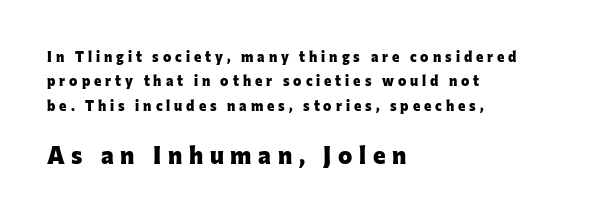
Where is the straight margin? On the left. The face used here is rendered with a markedly widened letterfit. Notice how thick the strokes are: this is what a full bold looks like. Glance below the letters and you will spot only blank space. The lower block of text is set noticeably larger than the block above it. Style check: upright.
